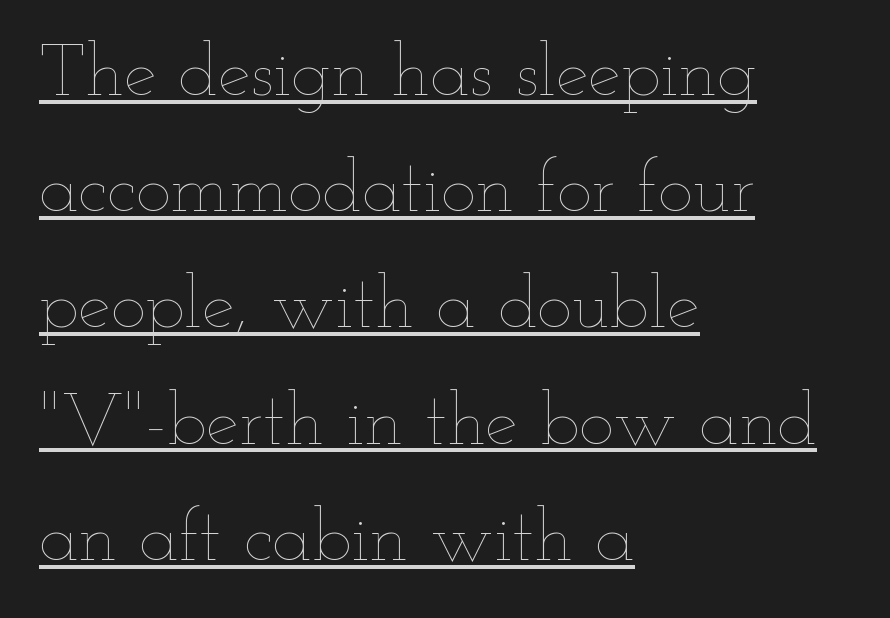
The image shows 74 px thin, wide type, upright; set left-aligned, normal line spacing (1.57x), normal letter spacing, underlined; low stroke contrast and a small x-height.
